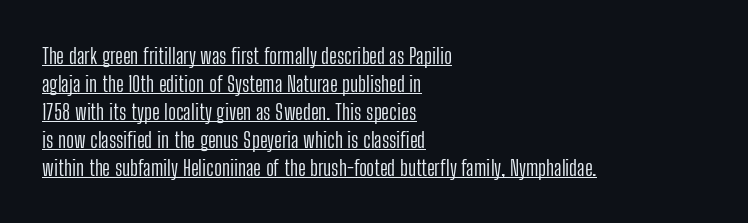
The image shows 22 px text type, upright; set left-aligned, normal line spacing (1.27x), normal letter spacing, underlined.
